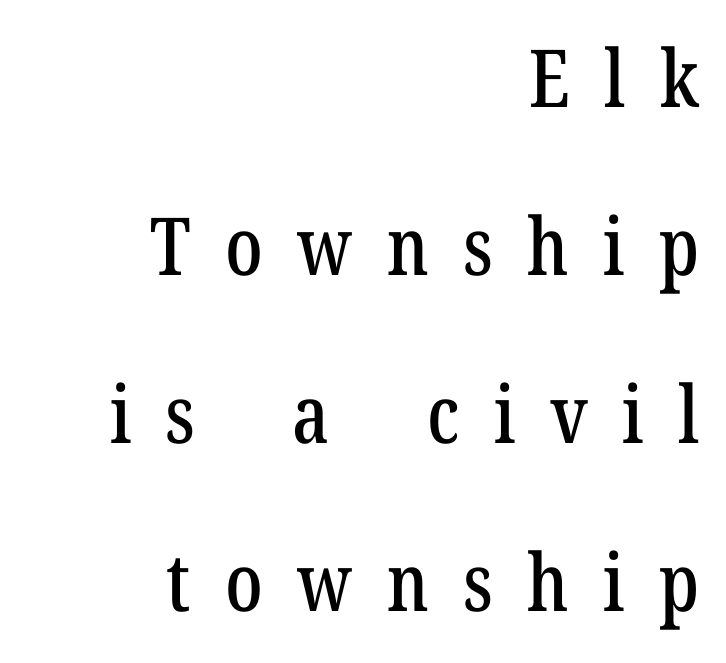
The image shows 80 px condensed serif type, upright; set right-aligned, loose line spacing (2.1x), unusually wide letter spacing (+0.43 em), not underlined; low stroke contrast and a medium x-height.
